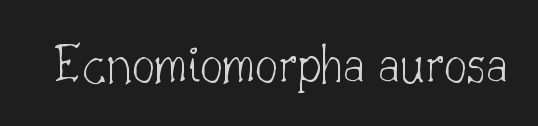
Q: Is the text bold? A: No.
Q: Is the text italic (slanted)? A: No, it is upright.
Q: Is the typeface a serif or a sans-serif typeface? A: Serif.
Q: Is the text underlined? A: No.
Q: Is the spacing between letters normal or unusually wide? A: Normal.
Q: Width (condensed, normal, or wide)? A: Normal.
Q: Stroke contrast? A: Low.
Q: x-height? A: Small.
Q: Monospaced? A: No.
